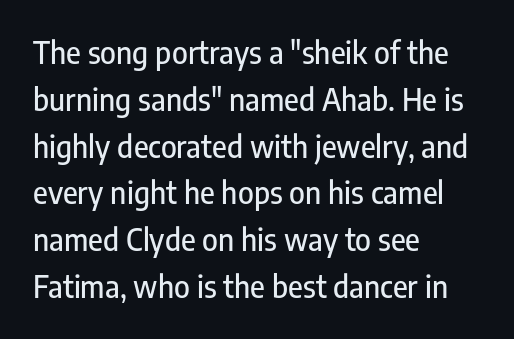
The image shows 30 px condensed sans-serif type, upright; set left-aligned, normal line spacing (1.56x), normal letter spacing, not underlined; low stroke contrast and a medium x-height.
